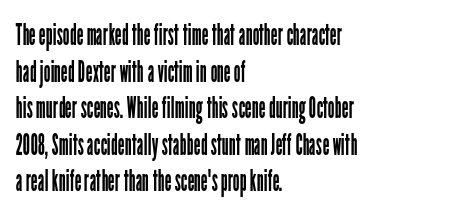
The image shows 30 px regular-weight, condensed sans-serif type, upright; set left-aligned, line spacing 1.22x, normal letter spacing, not underlined; low stroke contrast and a medium x-height.
